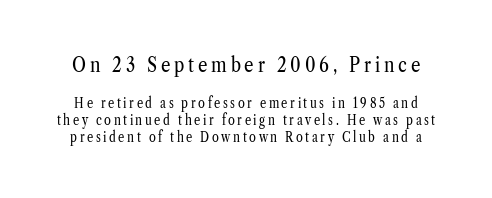
Q: Is the text bold? A: No.
Q: Is the text italic (slanted)? A: No, it is upright.
Q: Is the text underlined? A: No.
Q: Which block of text is set in a larger size, the first (top) or the second (bottom)? A: The first (top) one.
